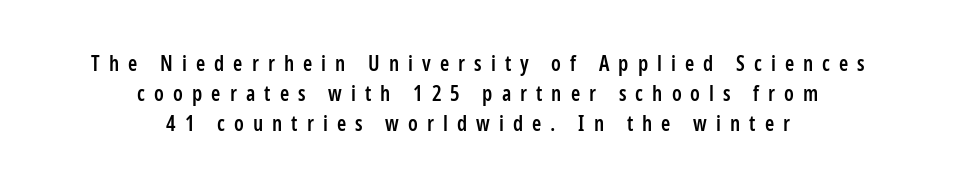
The image shows 21 px text type, upright; set centered, normal line spacing (1.43x), unusually wide letter spacing (+0.43 em), not underlined.
